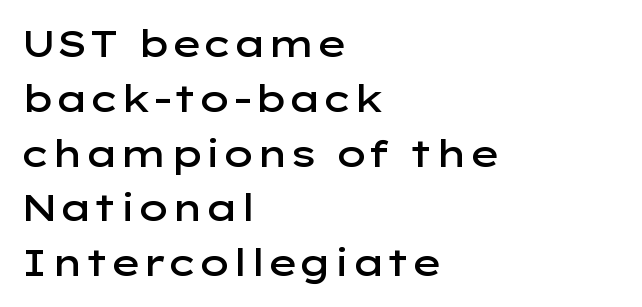
Compared with an ordinary text face, these strokes are moderately heavier — a semibold. Alignment: flush left. Classification — sans serif. The letters advance in unequal steps, a hallmark of proportional type. The type sits square on the baseline with zero lean. Each word holds together tightly as a unit, with standard inter-letter gaps.
